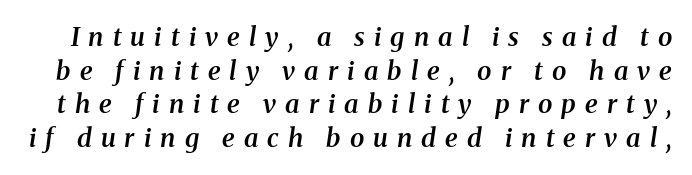
The passage shown has open, widely tracked lettering throughout. Students, observe: this is what conventionally led text looks like. On the weight axis this lands at semibold, roughly 600. Is the type slanted? Yes — the strokes lean at a clear angle. Descenders hang freely into open space.
